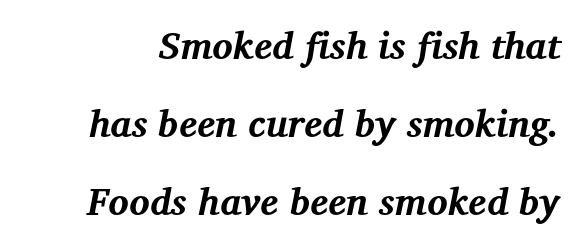
These lines are rendered in a variable-pitch font. Observe the serifs anchoring each vertical stroke in this sample. How would I describe the line gaps? Wide and relaxed. The rendering keeps characters at their native spacing. Letters rest on an invisible, unmarked baseline.
